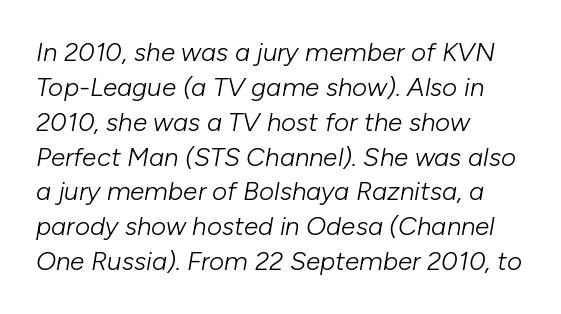
The image shows 26 px text type, italic (leaning right); set left-aligned, normal line spacing (1.34x), normal letter spacing, not underlined.
